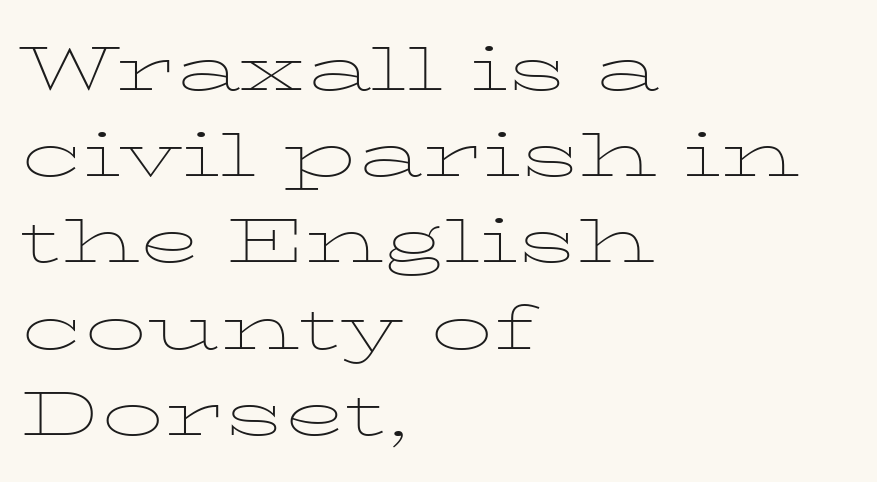
Type style note: has serifs. Glance below the letters and you will spot only blank space. The face looks like a standard text weight, possibly lighter. A typesetter would call this zero additional tracking. These lines sit exactly where default settings would place them. Do the characters align in a grid? No, the font is proportional.
